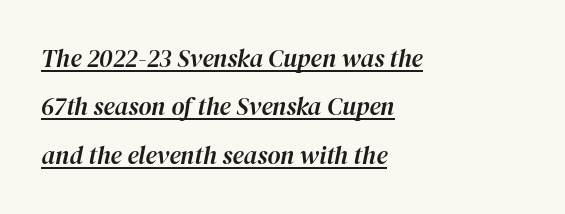
Q: Is the text italic (slanted)? A: Yes, it leans right by about 12 degrees.
Q: Is the text underlined? A: Yes.
Q: How is the paragraph aligned? A: Left-aligned.
Q: Is the spacing between letters normal or unusually wide? A: Normal.
Q: Is the spacing between lines tight, normal or loose? A: Loose.
